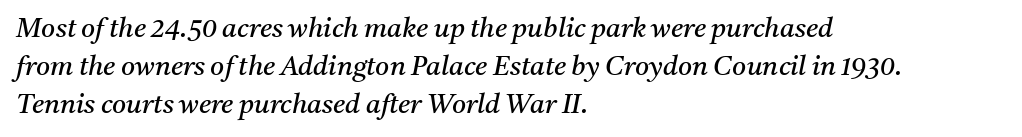
Q: Is the text bold? A: No.
Q: Is the text italic (slanted)? A: Yes, it leans right by about 11 degrees.
Q: Is the text underlined? A: No.
Q: How is the paragraph aligned? A: Left-aligned.
Q: Is the spacing between letters normal or unusually wide? A: Normal.
Q: Is the spacing between lines tight, normal or loose? A: Normal.
